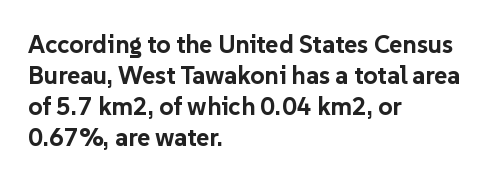
You'd pick this weight for a headline — it's a proper bold. Upright lettering throughout. Nothing unusual about the tracking: characters are spaced as the font intends. Check the space under the baseline: it is left empty.
